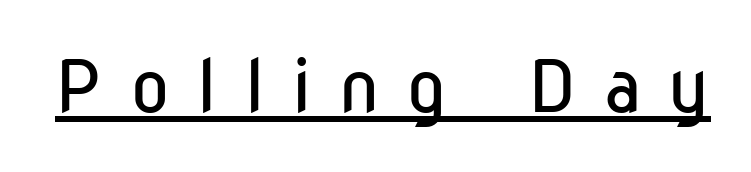
Q: Is the text bold? A: No.
Q: Is the text italic (slanted)? A: No, it is upright.
Q: Is the typeface a serif or a sans-serif typeface? A: Sans-serif.
Q: Is the text underlined? A: Yes.
Q: Is the spacing between letters normal or unusually wide? A: Unusually wide.
Q: Width (condensed, normal, or wide)? A: Condensed.
Q: Stroke contrast? A: Low.
Q: x-height? A: Medium.
Q: Monospaced? A: No.
